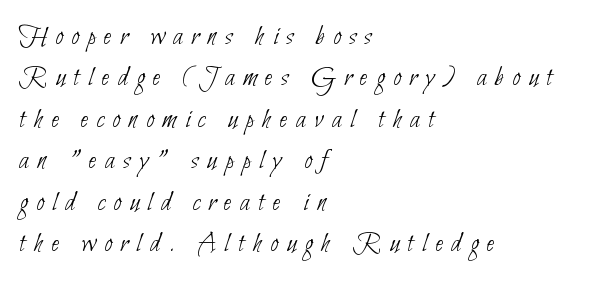
The image shows 29 px thin, condensed sans-serif type; set left-aligned, normal line spacing (1.43x), unusually wide letter spacing (+0.29 em), not underlined; low stroke contrast and a small x-height.
